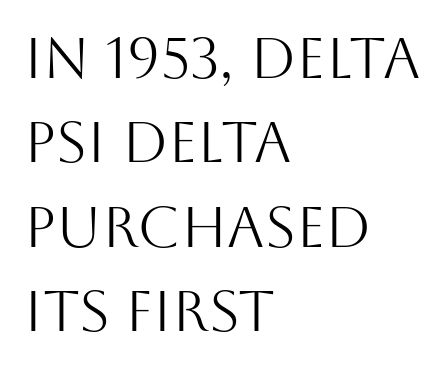
Q: Is the text bold? A: No.
Q: Is the text italic (slanted)? A: No, it is upright.
Q: Is the typeface a serif or a sans-serif typeface? A: Sans-serif.
Q: Is the text underlined? A: No.
Q: How is the paragraph aligned? A: Left-aligned.
Q: Is the spacing between letters normal or unusually wide? A: Normal.
Q: Is the spacing between lines tight, normal or loose? A: Normal.
Q: Width (condensed, normal, or wide)? A: Normal.
Q: Stroke contrast? A: Medium.
Q: x-height? A: Large.
Q: Monospaced? A: No.
